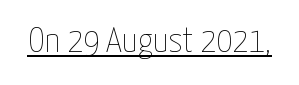
{"italic": "no", "bold": "no", "weight": "thin", "width": "condensed", "stroke_contrast": "low", "x_height": "medium", "monospaced": "no", "underline": "yes", "letter_spacing": "normal", "letter_spacing_em": 0.0, "glyph_px": 36}
